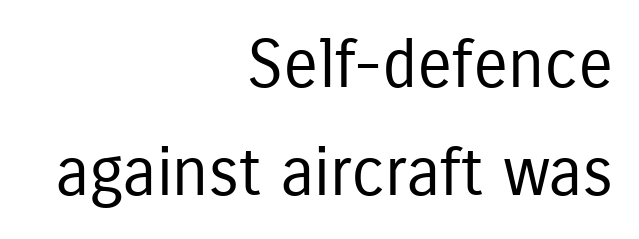
Q: Is the text bold? A: No.
Q: Is the text italic (slanted)? A: No, it is upright.
Q: Is the typeface a serif or a sans-serif typeface? A: Sans-serif.
Q: Is the text underlined? A: No.
Q: How is the paragraph aligned? A: Right-aligned.
Q: Is the spacing between letters normal or unusually wide? A: Normal.
Q: Is the spacing between lines tight, normal or loose? A: Normal.
Q: Width (condensed, normal, or wide)? A: Condensed.
Q: Stroke contrast? A: Low.
Q: x-height? A: Medium.
Q: Monospaced? A: No.
